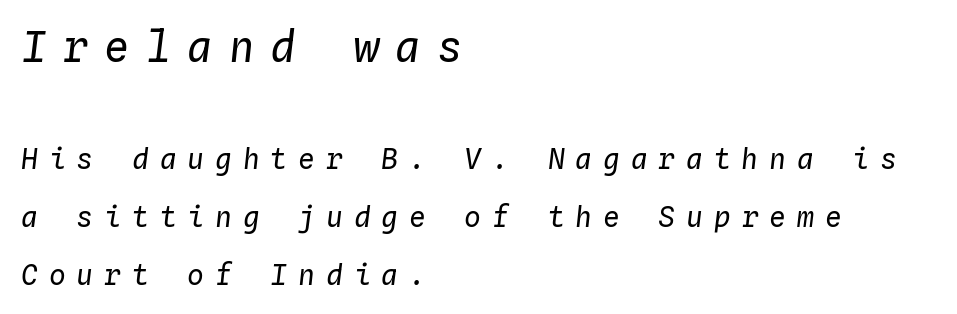
{"italic": "yes", "lean": "right", "slant_degrees": 4, "bold": "no", "weight": "regular", "width": "normal", "stroke_contrast": "low", "x_height": "medium", "monospaced": "yes", "underline": "no", "align": "left", "line_spacing": "loose", "line_spacing_ratio": 2.08, "letter_spacing": "wide", "letter_spacing_em": 0.39, "larger_block": "first", "size_ratio": 1.5, "glyph_px": 42}
